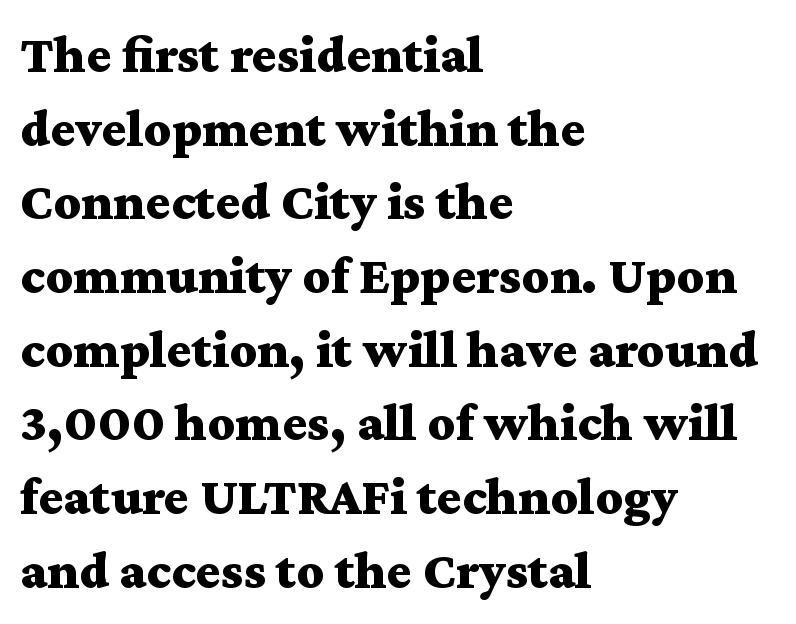
The image shows 53 px bold, wide serif type, upright; set left-aligned, normal line spacing (1.39x), normal letter spacing, not underlined; medium stroke contrast and a medium x-height.
